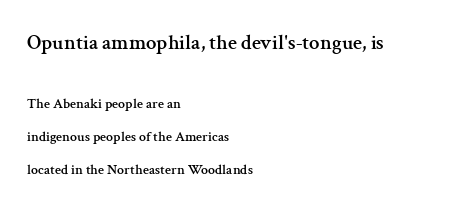
Q: Is the text italic (slanted)? A: No, it is upright.
Q: Is the text underlined? A: No.
Q: How is the paragraph aligned? A: Left-aligned.
Q: Is the spacing between letters normal or unusually wide? A: Normal.
Q: Is the spacing between lines tight, normal or loose? A: Loose.
Q: Which block of text is set in a larger size, the first (top) or the second (bottom)? A: The first (top) one.
